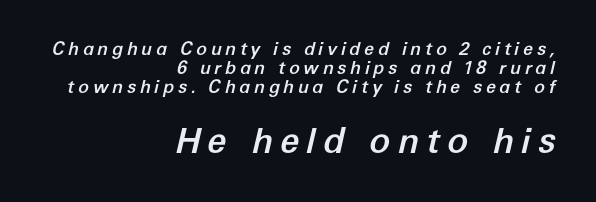
Reading down the block, your eye finds every line finishing at a fixed right position. Spacing verdict: proportional, widths tailored to each character. A bare baseline throughout the passage. The tracking jumps out immediately: characters are airy and widely separated. Look at the glyph heights: the lower group is clearly the bigger setting.
